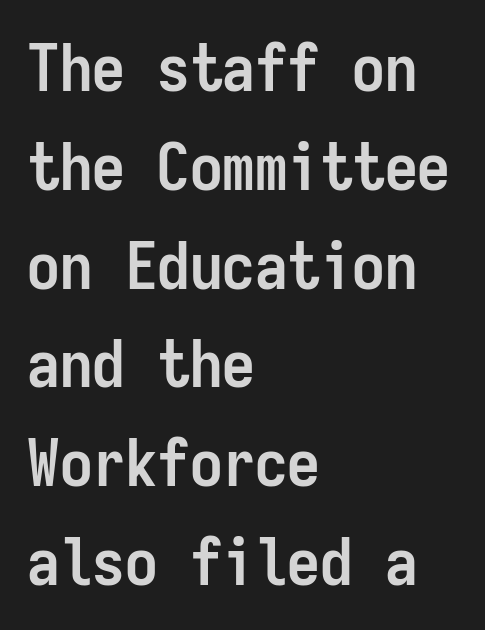
{"serif": "no", "italic": "no", "bold": "yes", "weight": "semibold", "width": "condensed", "stroke_contrast": "low", "x_height": "medium", "monospaced": "yes", "underline": "no", "align": "left", "line_spacing": "normal", "line_spacing_ratio": 1.52, "letter_spacing": "normal", "letter_spacing_em": 0.0, "glyph_px": 65}
